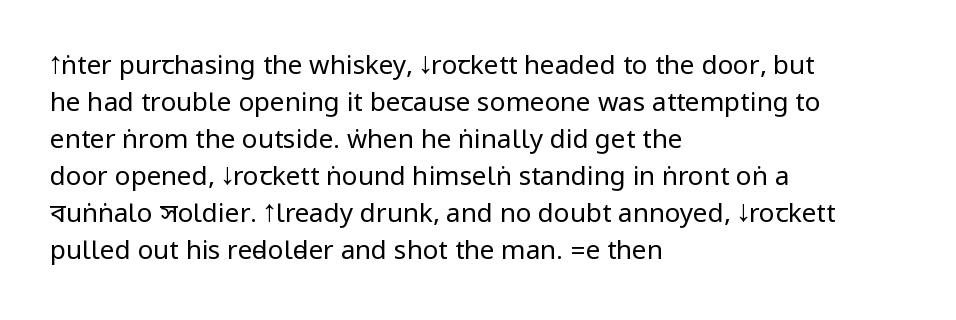
The image shows 26 px text type, upright; set left-aligned, normal line spacing (1.42x), normal letter spacing, not underlined.
